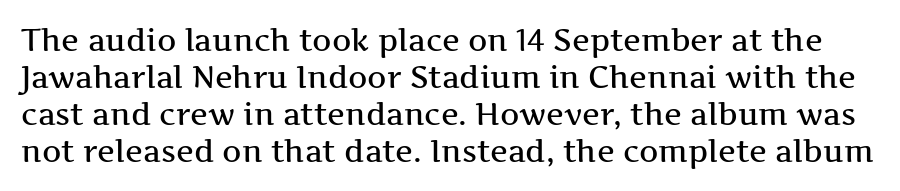
Q: Is the text italic (slanted)? A: No, it is upright.
Q: Is the typeface a serif or a sans-serif typeface? A: Serif.
Q: Is the text underlined? A: No.
Q: Is the spacing between letters normal or unusually wide? A: Normal.
Q: Width (condensed, normal, or wide)? A: Wide.
Q: Stroke contrast? A: Medium.
Q: x-height? A: Medium.
Q: Monospaced? A: No.
